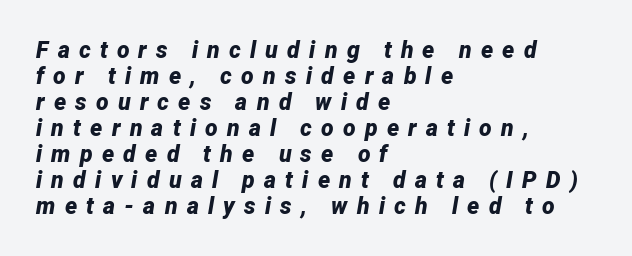
{"italic": "yes", "lean": "right", "slant_degrees": 12, "bold": "yes", "underline": "no", "align": "left", "line_spacing": "tight", "line_spacing_ratio": 1.13, "letter_spacing": "wide", "letter_spacing_em": 0.4, "glyph_px": 23}
